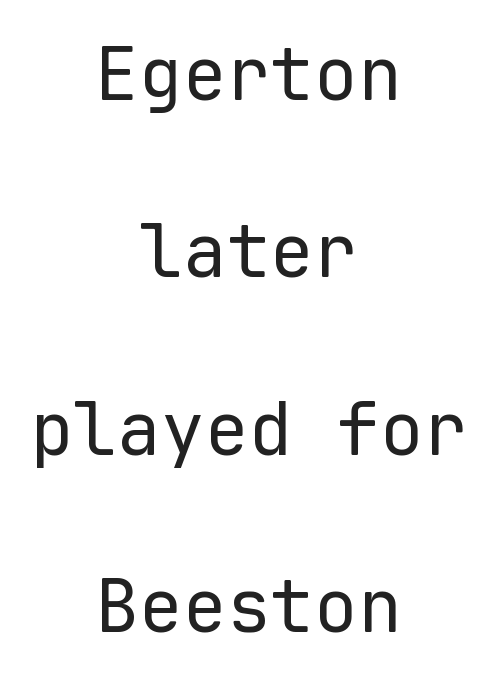
{"serif": "no", "italic": "no", "bold": "no", "weight": "regular", "width": "normal", "stroke_contrast": "low", "x_height": "medium", "monospaced": "yes", "underline": "no", "align": "center", "line_spacing": "loose", "line_spacing_ratio": 2.43, "letter_spacing": "normal", "letter_spacing_em": 0.0, "glyph_px": 73}
